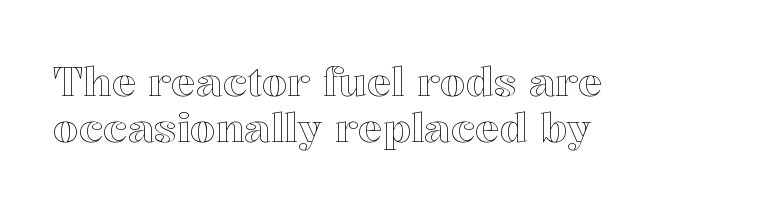
The image shows 41 px text type, upright; set left-aligned, tight line spacing (1.13x), normal letter spacing, not underlined; a medium x-height.
